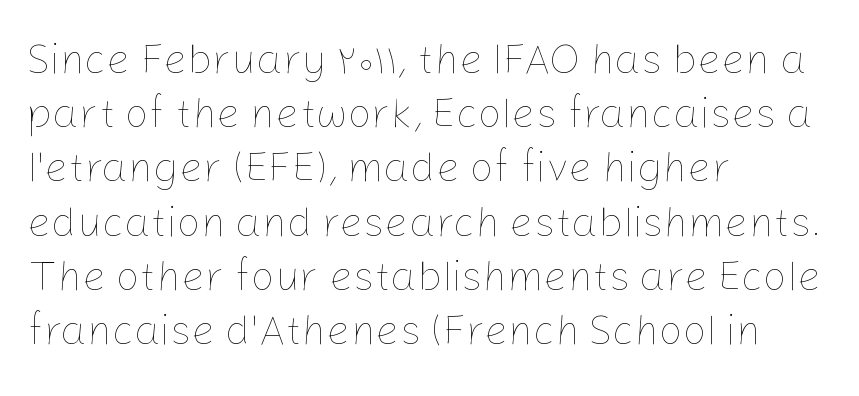
{"italic": "no", "bold": "no", "weight": "thin", "width": "normal", "stroke_contrast": "low", "x_height": "medium", "monospaced": "no", "underline": "no", "align": "left", "line_spacing": "normal", "line_spacing_ratio": 1.29, "letter_spacing": "normal", "letter_spacing_em": 0.0, "glyph_px": 42}
